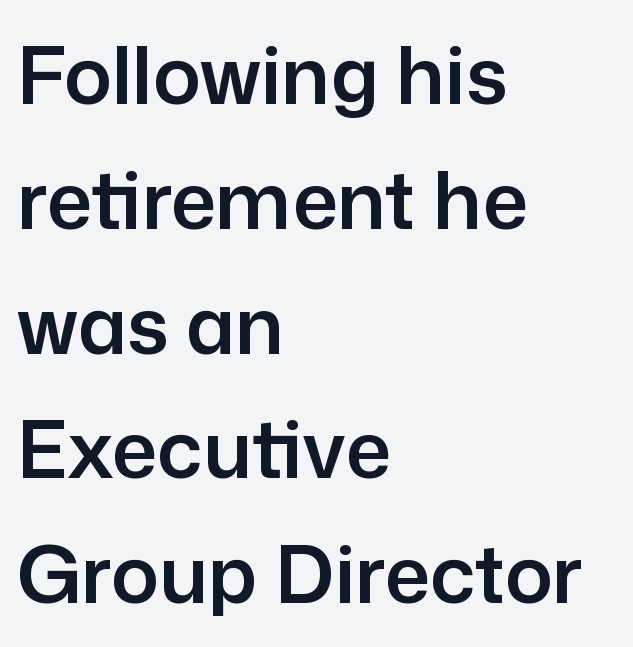
The image shows 79 px sans-serif type, upright; set left-aligned, normal line spacing (1.58x), normal letter spacing, not underlined; low stroke contrast and a medium x-height.
